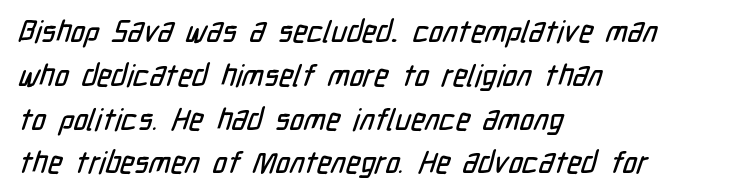
Q: Is the typeface a serif or a sans-serif typeface? A: Sans-serif.
Q: Is the text underlined? A: No.
Q: How is the paragraph aligned? A: Left-aligned.
Q: Is the spacing between letters normal or unusually wide? A: Normal.
Q: Is the spacing between lines tight, normal or loose? A: Normal.
Q: Width (condensed, normal, or wide)? A: Condensed.
Q: Stroke contrast? A: Low.
Q: x-height? A: Medium.
Q: Monospaced? A: No.
